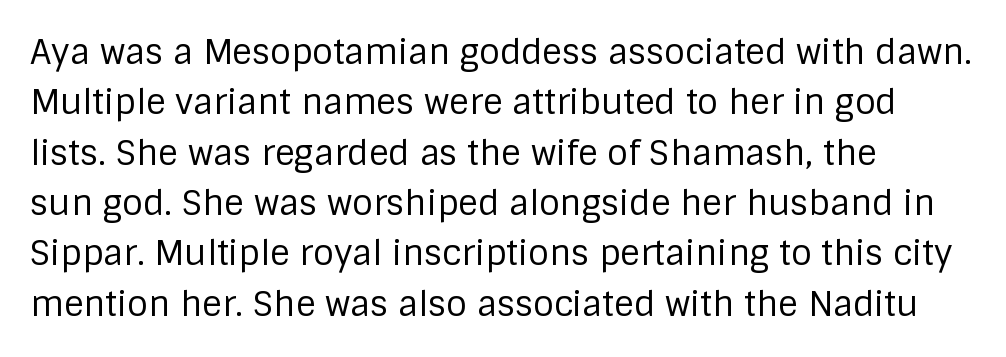
Spacing between characters is what you'd get straight out of the box. The passage shown stacks its lines at a standard gap. These lines were composed using upright roman letters. Layout note: lines flush left. The font sits on the lighter half of the weight spectrum, regular included.
